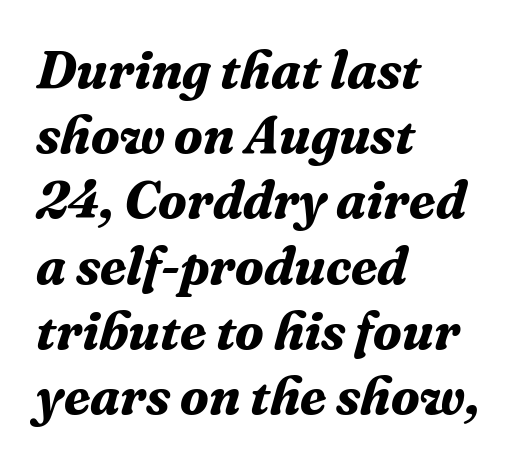
Q: Is the text bold? A: Yes.
Q: Is the text italic (slanted)? A: Yes, it leans right by about 16 degrees.
Q: Is the typeface a serif or a sans-serif typeface? A: Serif.
Q: Is the text underlined? A: No.
Q: How is the paragraph aligned? A: Left-aligned.
Q: Is the spacing between letters normal or unusually wide? A: Normal.
Q: Width (condensed, normal, or wide)? A: Normal.
Q: Stroke contrast? A: Medium.
Q: x-height? A: Medium.
Q: Monospaced? A: No.
